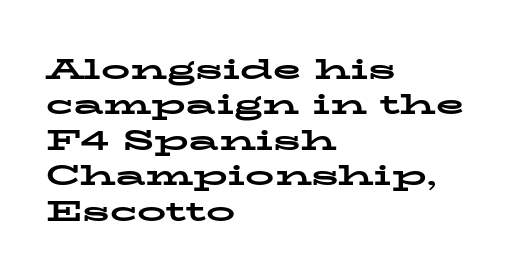
{"serif": "yes", "italic": "no", "bold": "yes", "weight": "bold", "width": "wide", "stroke_contrast": "low", "x_height": "medium", "monospaced": "no", "underline": "no", "align": "left", "line_spacing_ratio": 1.22, "letter_spacing": "normal", "letter_spacing_em": 0.0, "glyph_px": 29}
